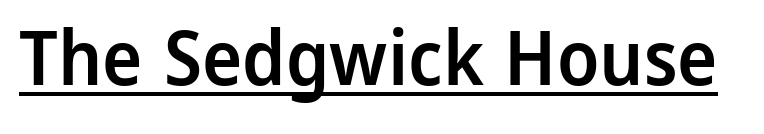
The image shows 76 px semibold sans-serif type, upright; set normal letter spacing, underlined; low stroke contrast and a medium x-height.
